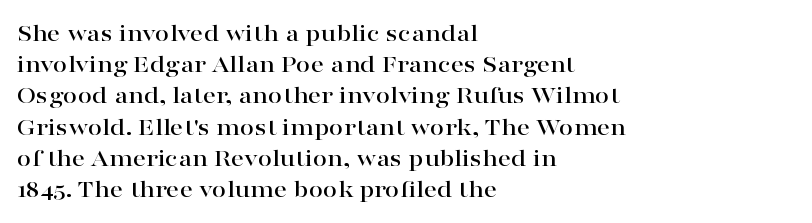
The image shows 26 px text type, upright; set left-aligned, line spacing 1.2x, normal letter spacing, not underlined.
